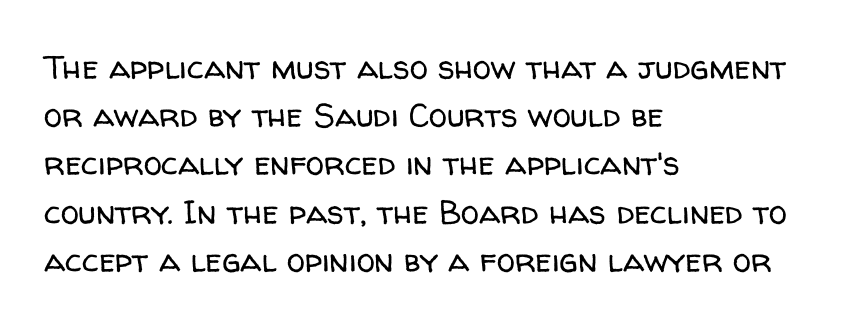
The image shows 33 px regular-weight sans-serif type, upright; set left-aligned, normal line spacing (1.46x), normal letter spacing, not underlined; low stroke contrast and a medium x-height.
